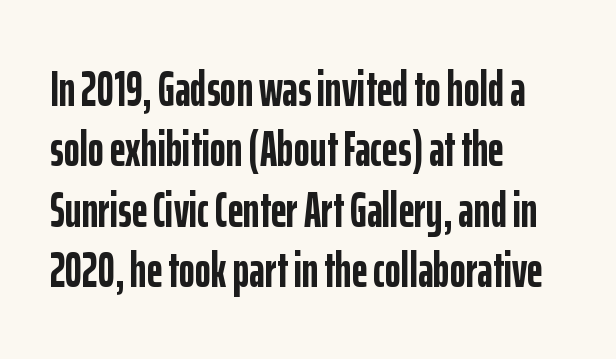
{"serif": "no", "italic": "no", "bold": "yes", "weight": "semibold", "width": "condensed", "stroke_contrast": "low", "x_height": "medium", "monospaced": "no", "underline": "no", "align": "left", "line_spacing_ratio": 1.23, "letter_spacing": "normal", "letter_spacing_em": 0.0, "glyph_px": 49}
